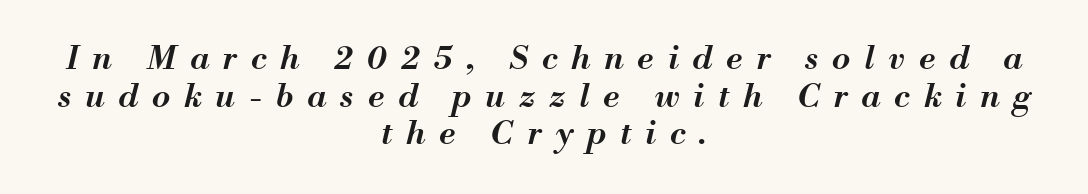
The image shows 33 px semibold type, italic (leaning right); set centered, tight line spacing (1.14x), unusually wide letter spacing (+0.42 em), not underlined; medium stroke contrast and a small x-height.
